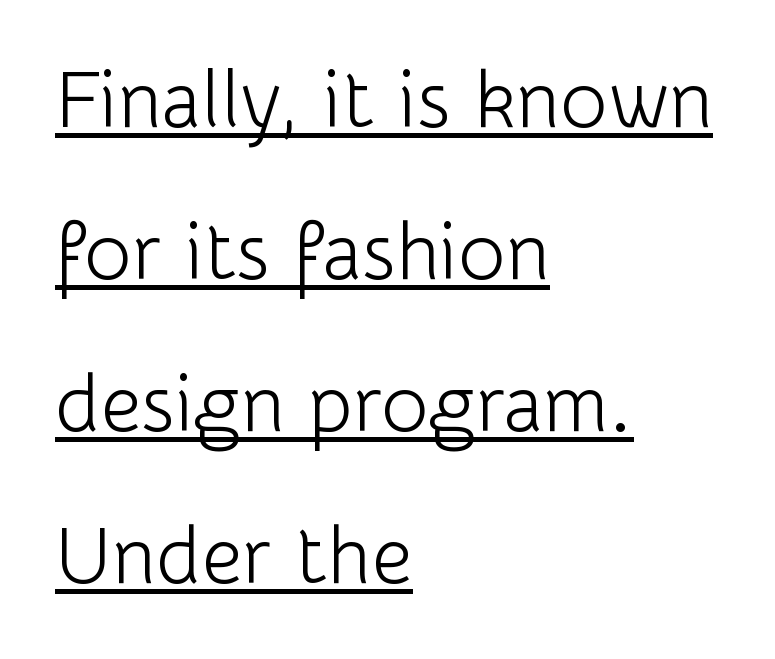
{"serif": "no", "italic": "no", "bold": "no", "weight": "light", "width": "normal", "stroke_contrast": "low", "x_height": "medium", "monospaced": "no", "underline": "yes", "align": "left", "line_spacing": "loose", "line_spacing_ratio": 1.9, "letter_spacing": "normal", "letter_spacing_em": 0.0, "glyph_px": 80}
